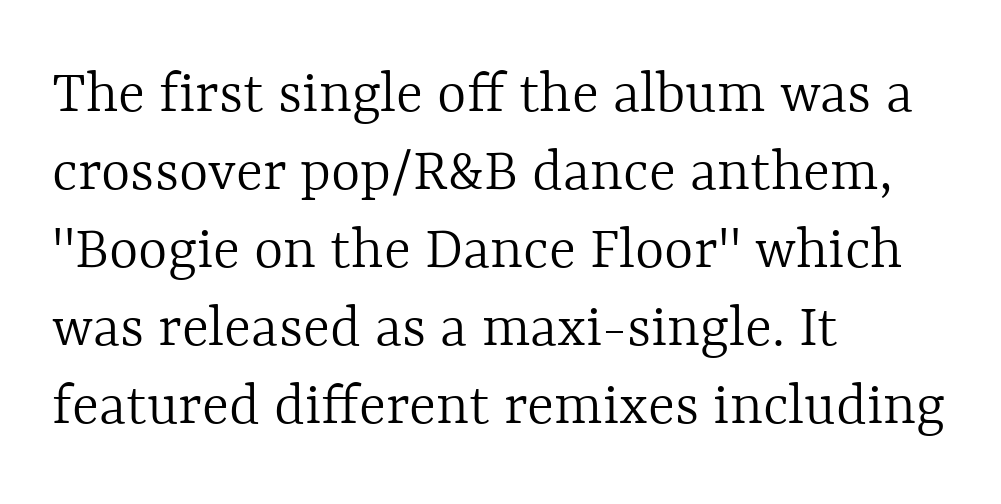
The image shows 63 px light type, upright; set left-aligned, line spacing 1.24x, normal letter spacing, not underlined; a medium x-height.
